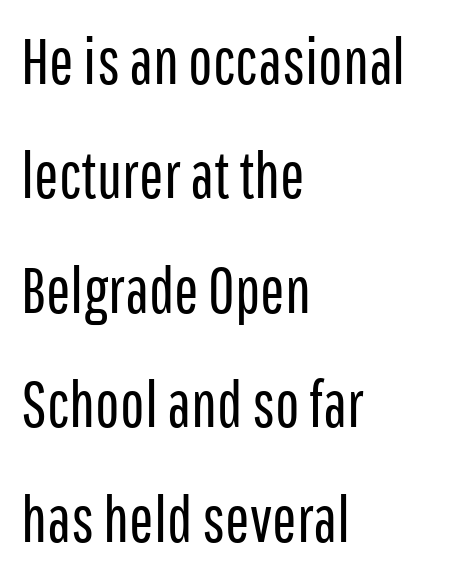
{"serif": "no", "italic": "no", "bold": "no", "weight": "regular", "width": "condensed", "stroke_contrast": "low", "x_height": "medium", "monospaced": "no", "underline": "no", "align": "left", "line_spacing_ratio": 1.76, "letter_spacing": "normal", "letter_spacing_em": 0.0, "glyph_px": 65}
